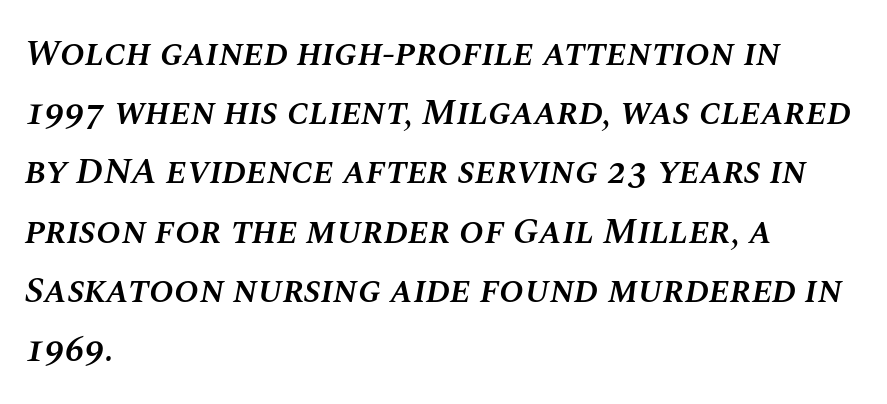
The image shows 37 px semibold type, italic (leaning right); set left-aligned, normal line spacing (1.6x), normal letter spacing, not underlined; medium stroke contrast and a large x-height.
